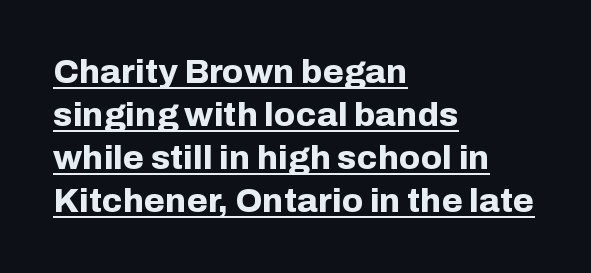
The image shows 34 px bold sans-serif type, upright; set left-aligned, normal line spacing (1.26x), normal letter spacing, underlined; low stroke contrast and a medium x-height.
